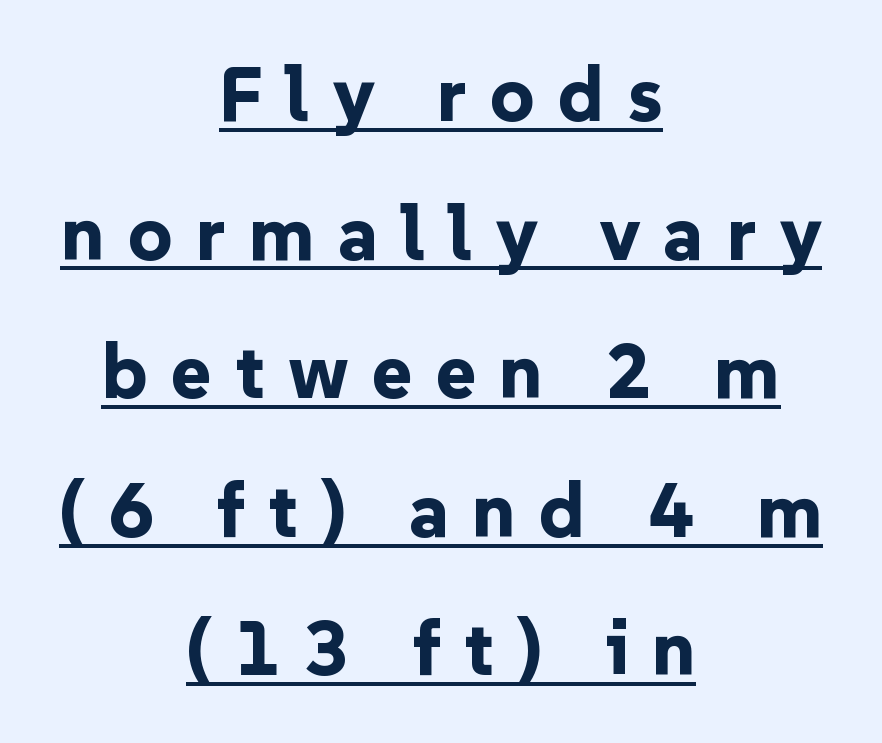
The image shows 77 px bold sans-serif type, upright; set centered, line spacing 1.8x, unusually wide letter spacing (+0.3 em), underlined; low stroke contrast and a medium x-height.
